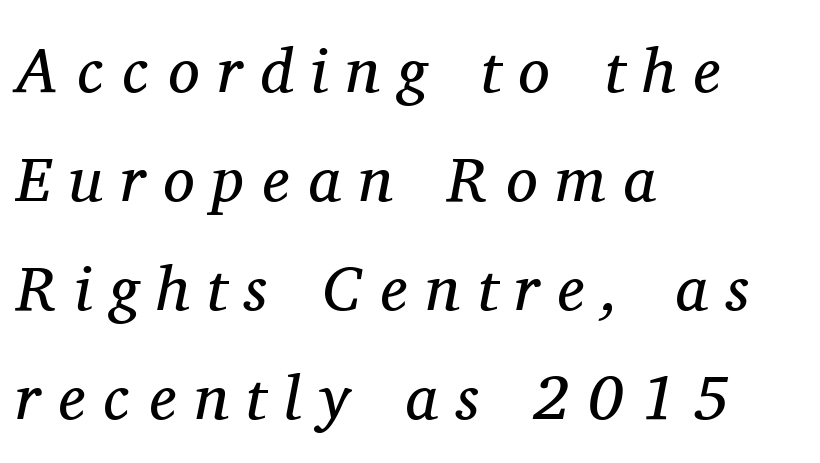
Unlike a clean sans, this face finishes its strokes with serifs. Counters stay open thanks to moderate or lighter strokes. The foot of each line stays bare and open. It's the slanting kind of type. The passage is arranged the way most books set body copy — flush left.
